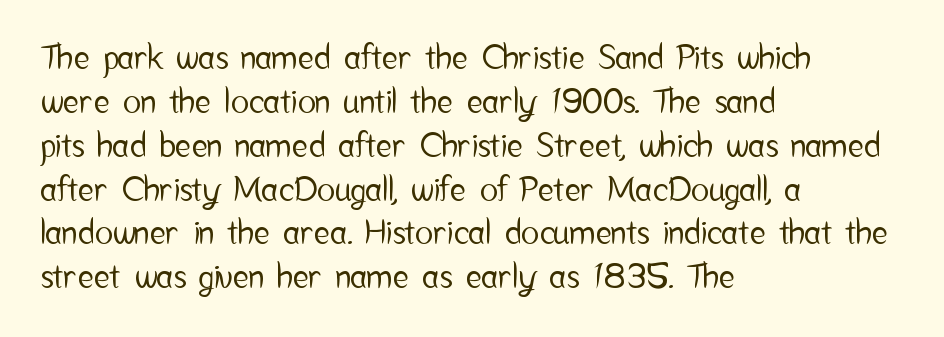
Q: Is the text italic (slanted)? A: No, it is upright.
Q: Is the typeface a serif or a sans-serif typeface? A: Sans-serif.
Q: Is the text underlined? A: No.
Q: How is the paragraph aligned? A: Left-aligned.
Q: Is the spacing between letters normal or unusually wide? A: Normal.
Q: Is the spacing between lines tight, normal or loose? A: Normal.
Q: Width (condensed, normal, or wide)? A: Condensed.
Q: Stroke contrast? A: Low.
Q: x-height? A: Medium.
Q: Monospaced? A: No.
